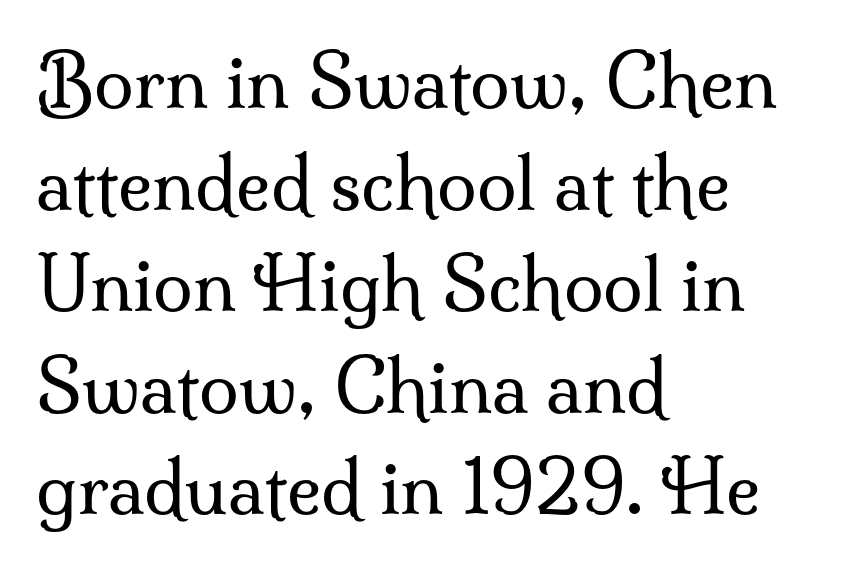
{"serif": "yes", "italic": "no", "bold": "no", "weight": "regular", "width": "normal", "stroke_contrast": "medium", "x_height": "small", "monospaced": "no", "underline": "no", "align": "left", "line_spacing": "normal", "line_spacing_ratio": 1.41, "letter_spacing": "normal", "letter_spacing_em": 0.0, "glyph_px": 72}
